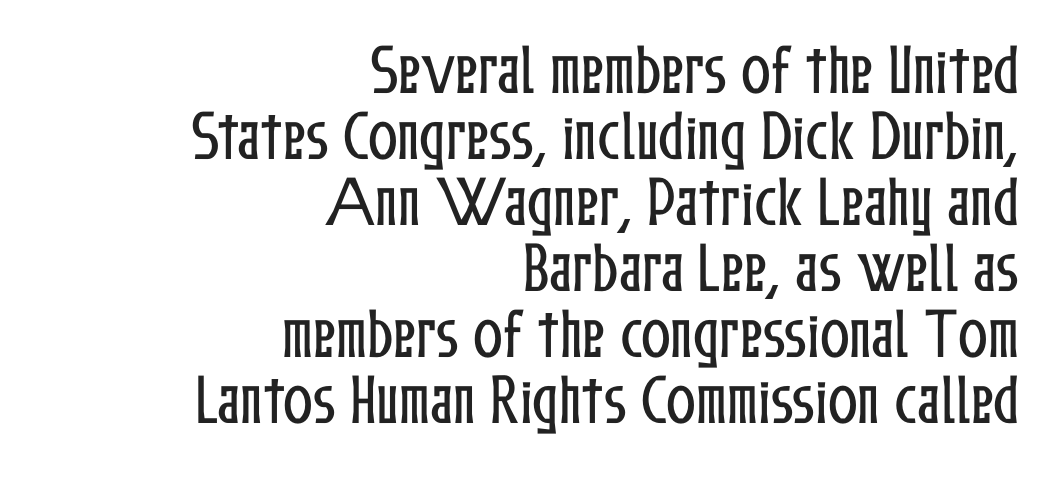
Q: Is the text italic (slanted)? A: No, it is upright.
Q: Is the text underlined? A: No.
Q: How is the paragraph aligned? A: Right-aligned.
Q: Is the spacing between letters normal or unusually wide? A: Normal.
Q: Width (condensed, normal, or wide)? A: Condensed.
Q: Stroke contrast? A: Low.
Q: x-height? A: Medium.
Q: Monospaced? A: No.
